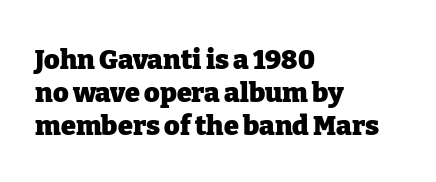
There is no visible air inserted between adjacent glyphs. In terms of weight, the rendering is a true, heavy bold. Visually the block forms a straight wall on the left and a jagged coastline on the right. Lines of text with bare space underneath. If you drew a line through each stem, it would be perfectly vertical.
